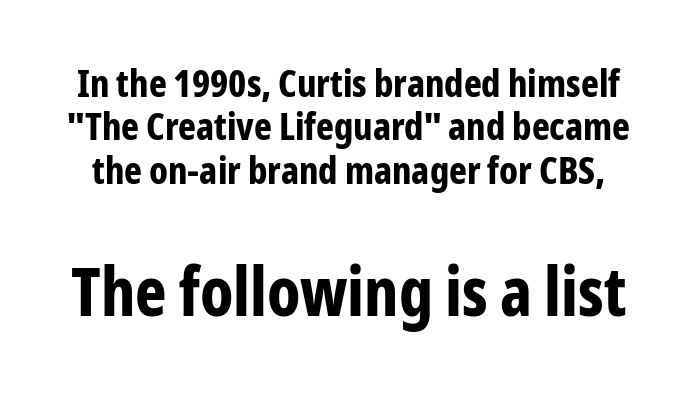
{"serif": "no", "italic": "no", "bold": "yes", "weight": "bold", "width": "condensed", "stroke_contrast": "low", "x_height": "medium", "monospaced": "no", "underline": "no", "line_spacing": "tight", "line_spacing_ratio": 1.14, "letter_spacing": "normal", "letter_spacing_em": 0.0, "larger_block": "second", "size_ratio": 1.76, "glyph_px": 67}
